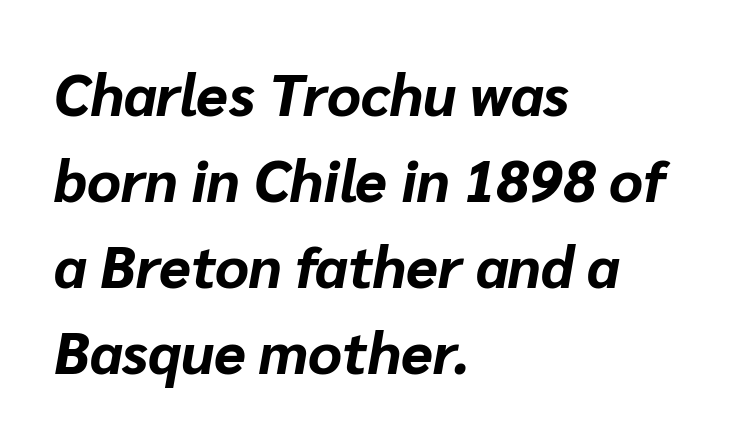
The image shows 58 px bold type, italic (leaning right); set left-aligned, normal line spacing (1.48x), normal letter spacing, not underlined; low stroke contrast and a medium x-height.
